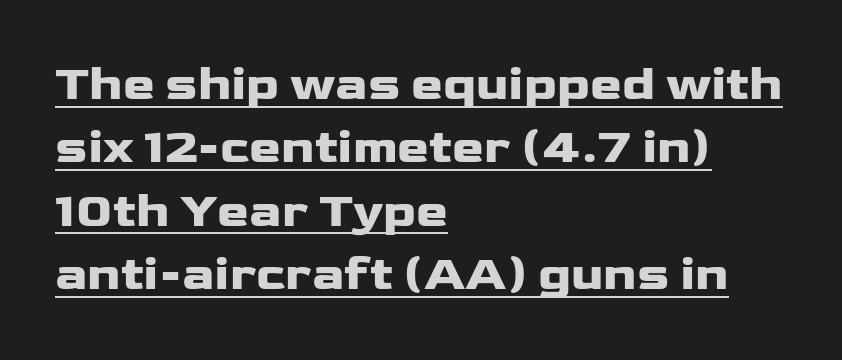
The image shows 48 px heavy, wide sans-serif type, upright; set left-aligned, normal line spacing (1.32x), normal letter spacing, underlined; low stroke contrast and a medium x-height.
